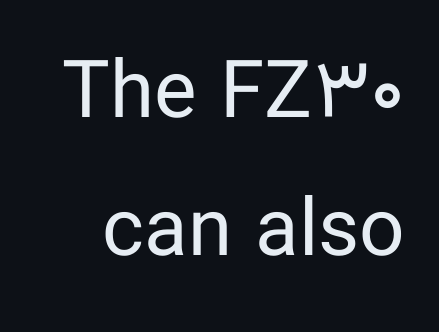
The font family rendered here belongs to the sans-serif group. Check under the words: just untouched page. The font's upright variant was chosen for this text. This rendering leaves character spacing at its baseline value. The passage shown is typed in a proportional face where columns would drift.
